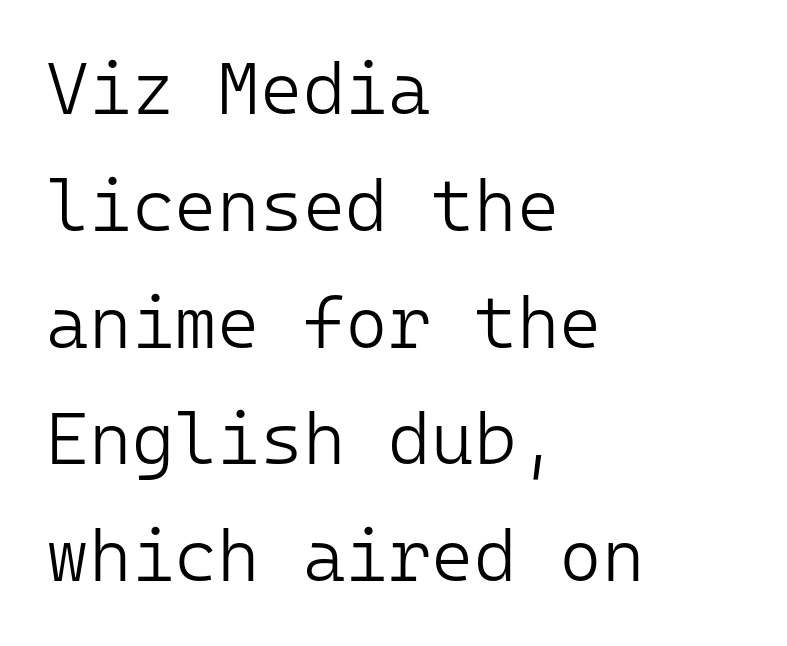
The image shows 73 px light sans-serif type, upright, monospaced; set left-aligned, normal line spacing (1.6x), normal letter spacing, not underlined; low stroke contrast and a medium x-height.
